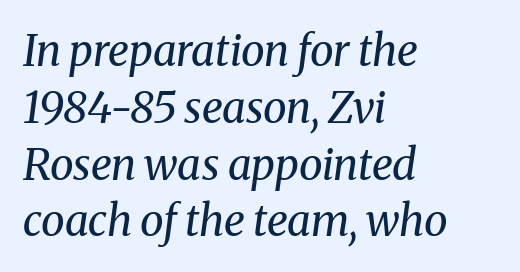
{"serif": "yes", "italic": "yes", "lean": "right", "slant_degrees": 8, "bold": "no", "weight": "regular", "width": "normal", "stroke_contrast": "medium", "x_height": "medium", "monospaced": "no", "underline": "no", "align": "left", "line_spacing": "normal", "line_spacing_ratio": 1.32, "letter_spacing": "normal", "letter_spacing_em": 0.0, "glyph_px": 43}
